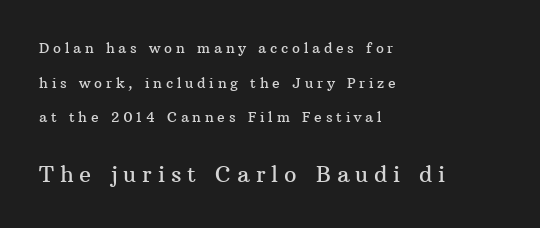
{"italic": "no", "underline": "no", "align": "left", "line_spacing": "loose", "line_spacing_ratio": 2.47, "letter_spacing": "wide", "letter_spacing_em": 0.27, "larger_block": "second", "size_ratio": 1.57, "glyph_px": 22}
